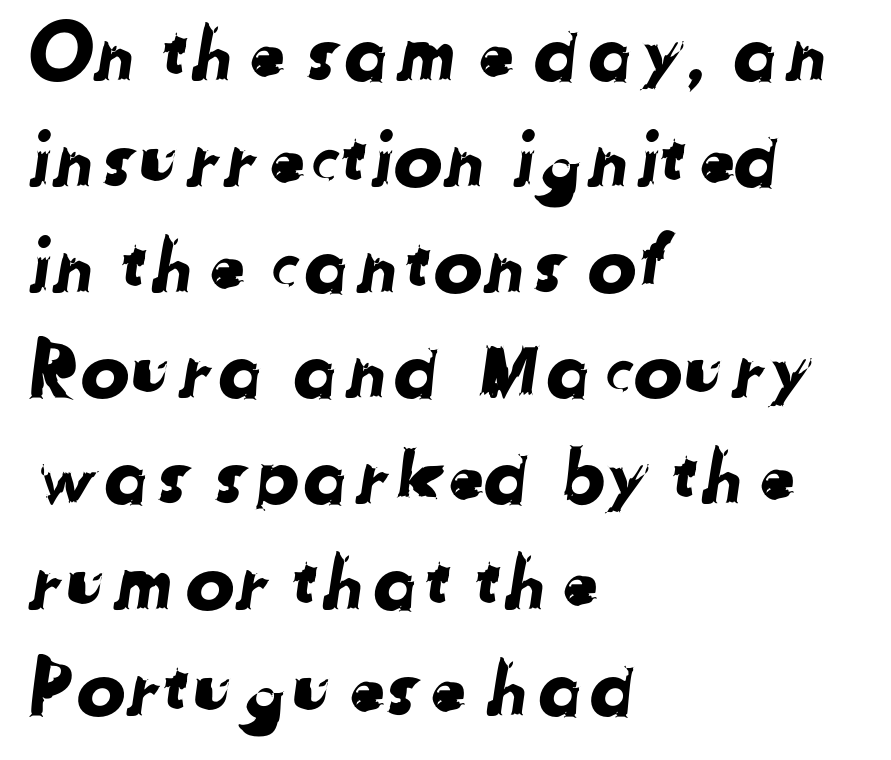
Q: Is the typeface a serif or a sans-serif typeface? A: Sans-serif.
Q: Is the text underlined? A: No.
Q: How is the paragraph aligned? A: Left-aligned.
Q: Is the spacing between letters normal or unusually wide? A: Normal.
Q: Is the spacing between lines tight, normal or loose? A: Normal.
Q: Width (condensed, normal, or wide)? A: Normal.
Q: Stroke contrast? A: Low.
Q: x-height? A: Medium.
Q: Monospaced? A: No.
